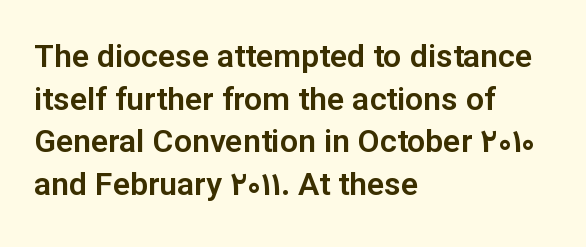
{"serif": "no", "italic": "no", "width": "normal", "stroke_contrast": "low", "x_height": "medium", "monospaced": "no", "underline": "no", "align": "left", "line_spacing": "normal", "line_spacing_ratio": 1.33, "letter_spacing": "normal", "letter_spacing_em": 0.0, "glyph_px": 32}
